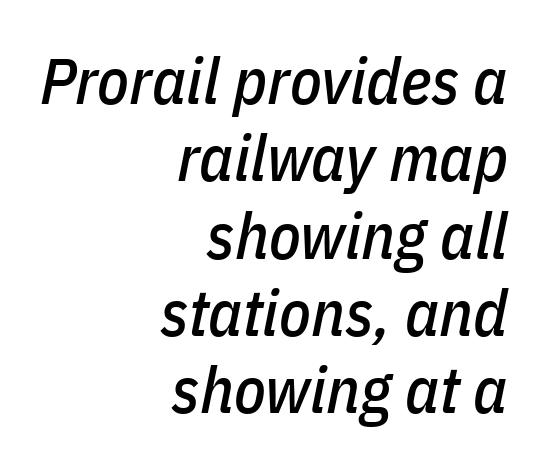
{"italic": "yes", "lean": "right", "slant_degrees": 11, "width": "condensed", "stroke_contrast": "low", "x_height": "medium", "monospaced": "no", "underline": "no", "align": "right", "line_spacing_ratio": 1.19, "letter_spacing": "normal", "letter_spacing_em": 0.0, "glyph_px": 65}
